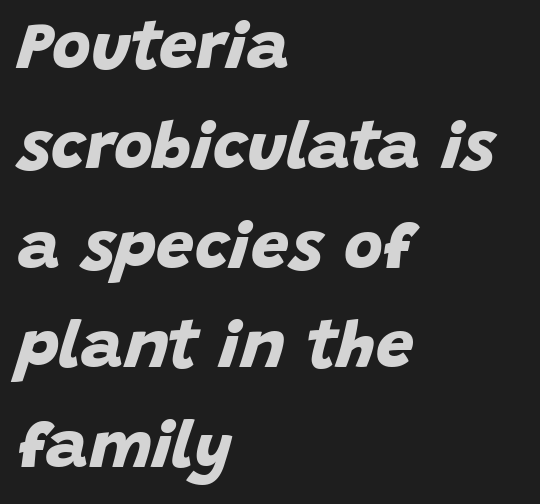
Is there much room between lines? A standard amount, neither cramped nor airy. Each letter keeps its own natural width here, so spacing adapts to shape. Line starts are locked; line ends wander. The gaps between neighbouring characters are ordinary and unremarkable. I'd describe the lettering as bold — thick and assertive.
